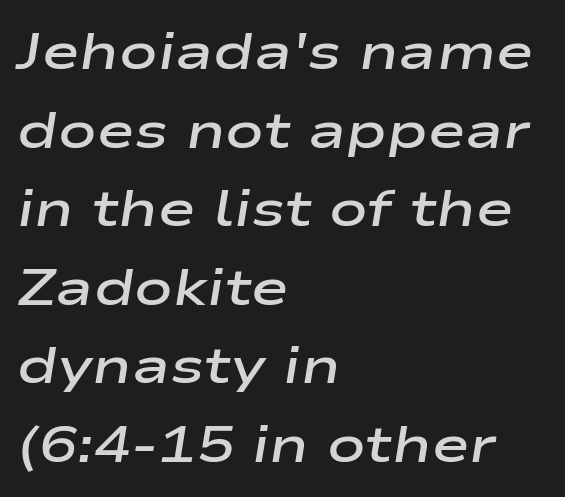
{"italic": "yes", "lean": "right", "slant_degrees": 9, "bold": "semi", "weight": "semibold", "width": "wide", "stroke_contrast": "low", "x_height": "medium", "monospaced": "no", "underline": "no", "align": "left", "line_spacing": "normal", "line_spacing_ratio": 1.54, "letter_spacing": "normal", "letter_spacing_em": 0.0, "glyph_px": 51}
